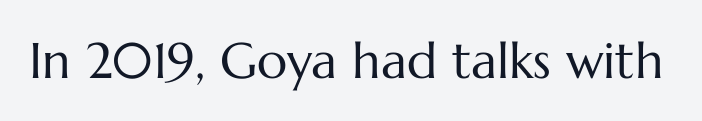
The image shows 50 px regular-weight type, upright; set normal letter spacing, not underlined; medium stroke contrast and a medium x-height.
